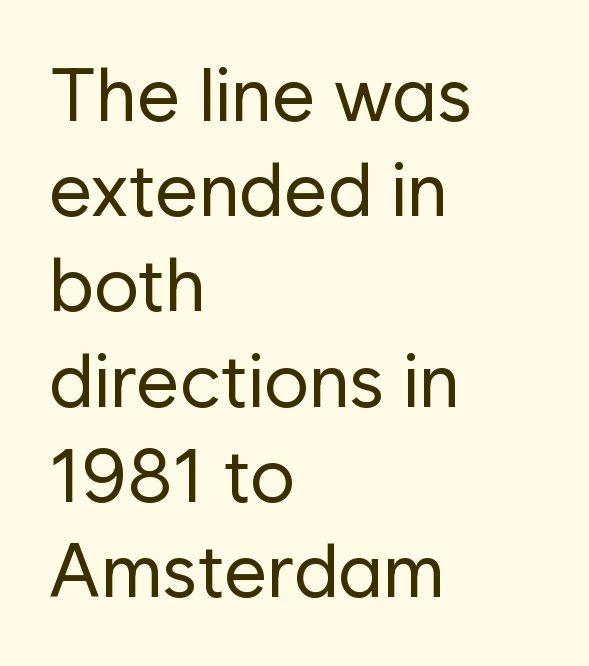
The rendering uses natural spacing where letterforms have individual widths. Weight: regular or lighter. The rows are spaced the way most documents space them. Left-aligned paragraph, ragged on the right.
